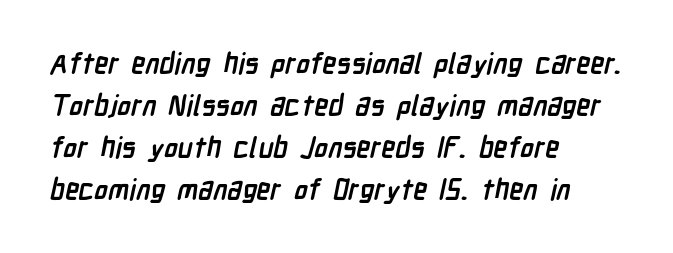
Q: Is the text bold? A: Yes.
Q: Is the typeface a serif or a sans-serif typeface? A: Sans-serif.
Q: Is the text underlined? A: No.
Q: How is the paragraph aligned? A: Left-aligned.
Q: Is the spacing between letters normal or unusually wide? A: Normal.
Q: Is the spacing between lines tight, normal or loose? A: Normal.
Q: Width (condensed, normal, or wide)? A: Condensed.
Q: Stroke contrast? A: Low.
Q: x-height? A: Medium.
Q: Monospaced? A: No.
